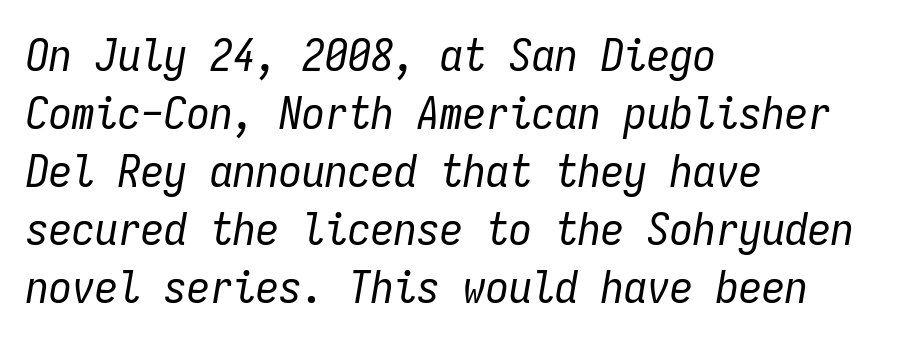
These lines are set flush left with a ragged right edge. Letters have the restrained weight of plain body copy at most. Is there much room between lines? A standard amount, neither cramped nor airy. Words appear dense and cohesive because spacing is normal. Spacing verdict: monospaced, one width for all characters.
